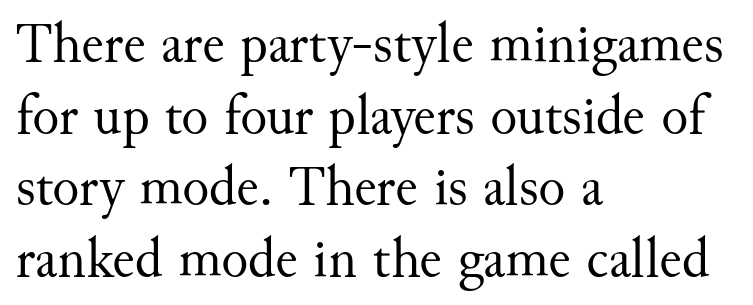
The image shows 56 px regular-weight serif type, upright; set left-aligned, normal line spacing (1.28x), normal letter spacing, not underlined; medium stroke contrast and a small x-height.
